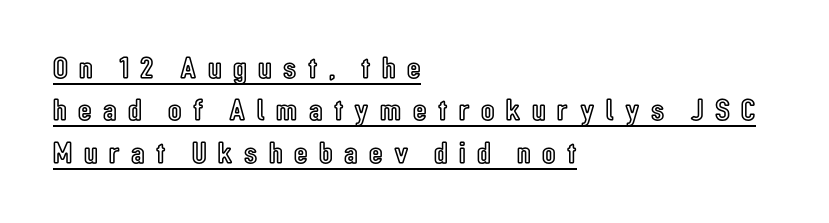
The image shows 31 px condensed type, upright; set left-aligned, normal line spacing (1.37x), unusually wide letter spacing (+0.37 em), underlined; a medium x-height.
